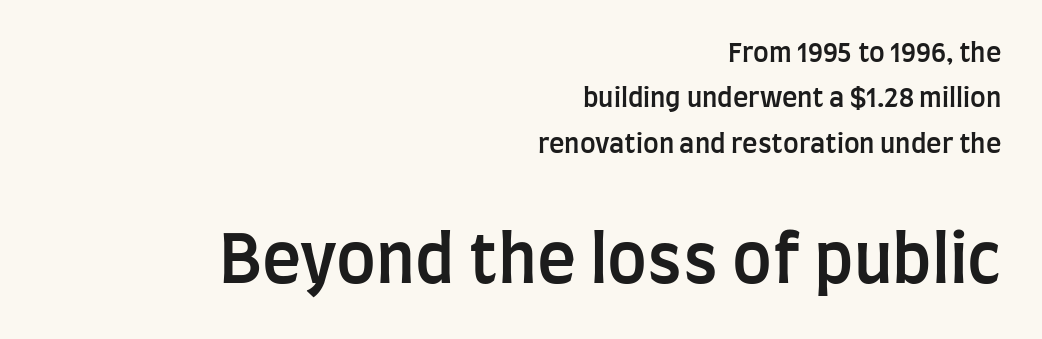
The image shows 66 px semibold, condensed sans-serif type, upright; set right-aligned, line spacing 1.75x, normal letter spacing, not underlined; the second (bottom) block is 2.54x larger; low stroke contrast and a large x-height.
